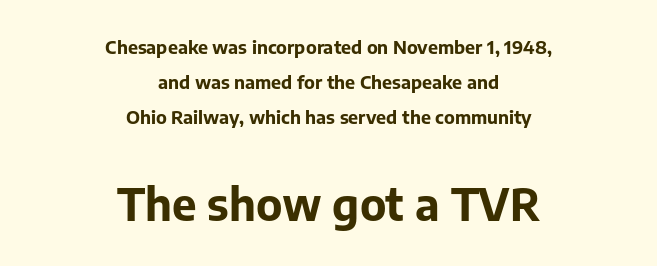
Q: Is the text bold? A: Yes.
Q: Is the text italic (slanted)? A: No, it is upright.
Q: Is the typeface a serif or a sans-serif typeface? A: Sans-serif.
Q: Is the text underlined? A: No.
Q: How is the paragraph aligned? A: Centered.
Q: Is the spacing between letters normal or unusually wide? A: Normal.
Q: Is the spacing between lines tight, normal or loose? A: Loose.
Q: Which block of text is set in a larger size, the first (top) or the second (bottom)? A: The second (bottom) one.
Q: Width (condensed, normal, or wide)? A: Normal.
Q: Stroke contrast? A: Low.
Q: x-height? A: Medium.
Q: Monospaced? A: No.
